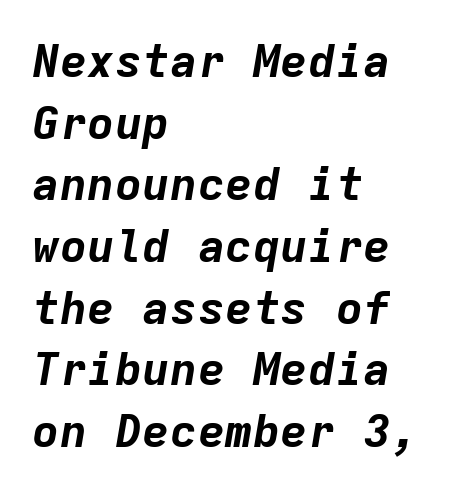
{"italic": "yes", "lean": "right", "slant_degrees": 9, "bold": "yes", "weight": "bold", "width": "normal", "stroke_contrast": "low", "x_height": "medium", "monospaced": "yes", "underline": "no", "align": "left", "line_spacing": "normal", "line_spacing_ratio": 1.34, "letter_spacing": "normal", "letter_spacing_em": 0.0, "glyph_px": 46}
